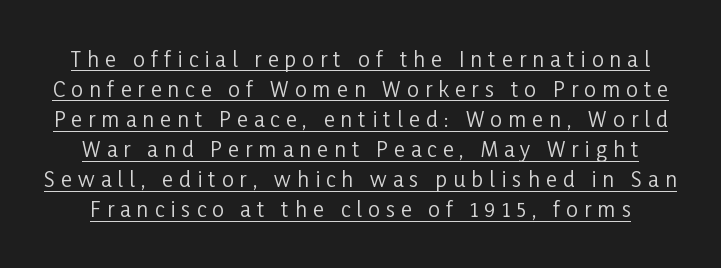
Q: Is the text bold? A: No.
Q: Is the text italic (slanted)? A: No, it is upright.
Q: Is the text underlined? A: Yes.
Q: Is the spacing between letters normal or unusually wide? A: Unusually wide.
Q: Is the spacing between lines tight, normal or loose? A: Normal.
